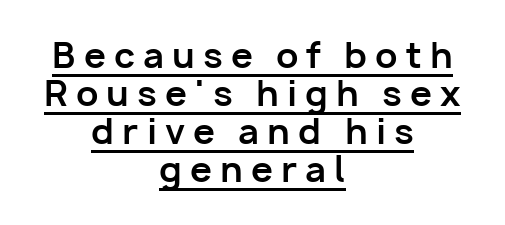
The image shows 35 px bold sans-serif type, upright; set centered, tight line spacing (1.09x), unusually wide letter spacing (+0.23 em), underlined; low stroke contrast and a medium x-height.
